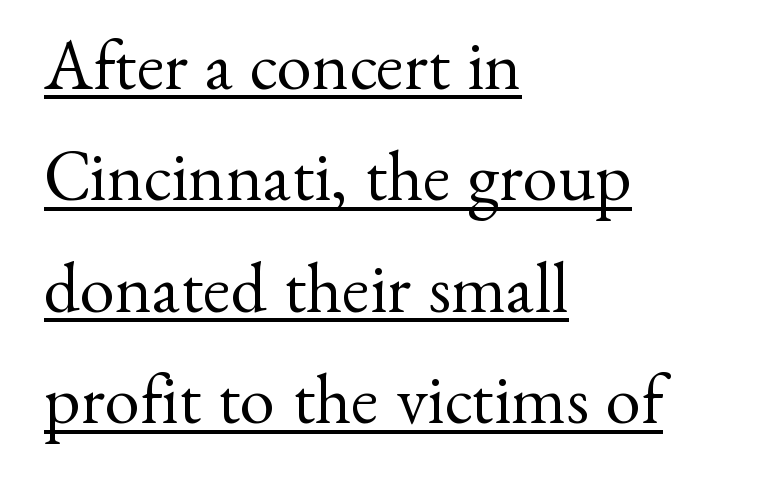
Q: Is the text bold? A: No.
Q: Is the text italic (slanted)? A: No, it is upright.
Q: Is the typeface a serif or a sans-serif typeface? A: Serif.
Q: Is the text underlined? A: Yes.
Q: How is the paragraph aligned? A: Left-aligned.
Q: Is the spacing between letters normal or unusually wide? A: Normal.
Q: Is the spacing between lines tight, normal or loose? A: Normal.
Q: Width (condensed, normal, or wide)? A: Normal.
Q: Stroke contrast? A: Medium.
Q: x-height? A: Small.
Q: Monospaced? A: No.
